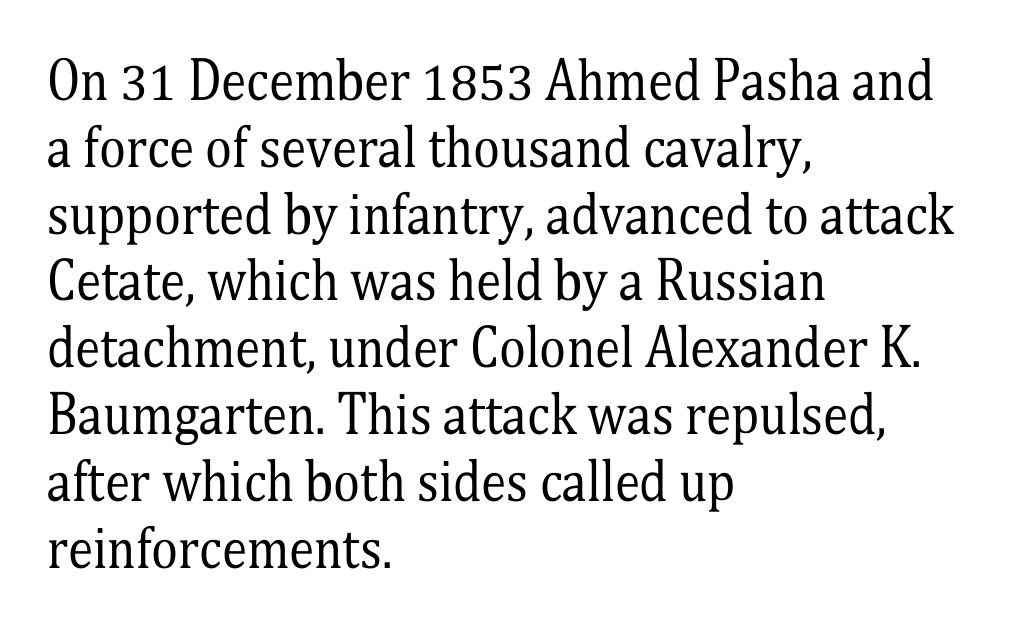
{"serif": "yes", "italic": "no", "bold": "no", "weight": "regular", "width": "condensed", "stroke_contrast": "medium", "x_height": "medium", "monospaced": "no", "underline": "no", "align": "left", "line_spacing": "normal", "line_spacing_ratio": 1.31, "letter_spacing": "normal", "letter_spacing_em": 0.0, "glyph_px": 51}
